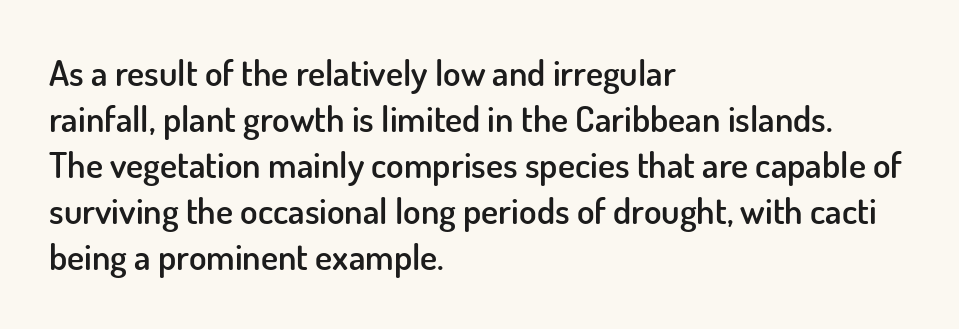
As a designer I'd log this as weight 600, semibold. Words float on clear page, feet unadorned. The passage shown is typed in a proportional face where columns would drift. Tracking here is standard; glyphs follow each other at the usual distance. Regular leading. Upright lettering throughout.
